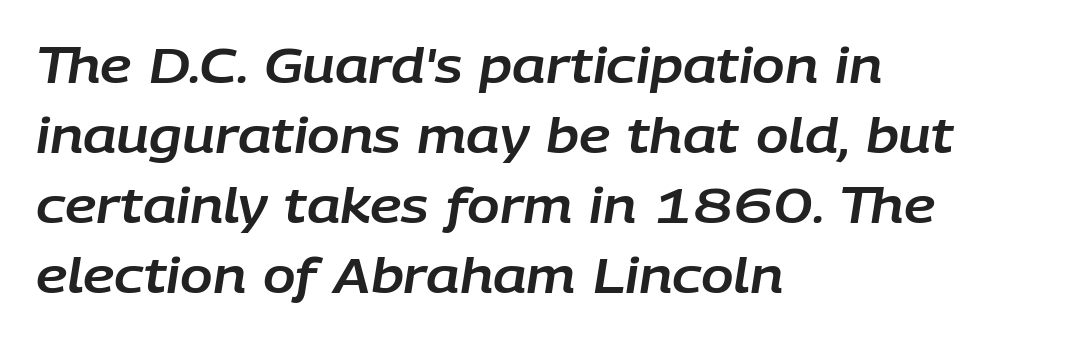
The image shows 48 px text type, italic (leaning right); set left-aligned, normal line spacing (1.46x), normal letter spacing, not underlined; low stroke contrast and a large x-height.
